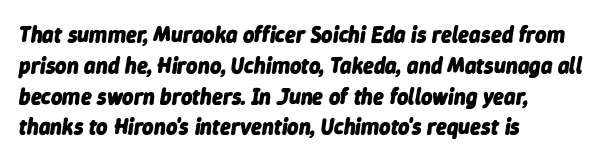
Q: Is the text bold? A: Yes.
Q: Is the text italic (slanted)? A: Yes, it leans right by about 9 degrees.
Q: Is the text underlined? A: No.
Q: How is the paragraph aligned? A: Left-aligned.
Q: Is the spacing between letters normal or unusually wide? A: Normal.
Q: Is the spacing between lines tight, normal or loose? A: Normal.
